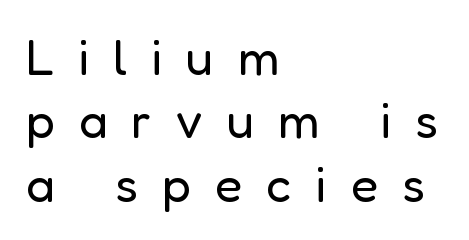
Q: Is the text bold? A: No.
Q: Is the text italic (slanted)? A: No, it is upright.
Q: Is the typeface a serif or a sans-serif typeface? A: Sans-serif.
Q: Is the text underlined? A: No.
Q: How is the paragraph aligned? A: Left-aligned.
Q: Is the spacing between letters normal or unusually wide? A: Unusually wide.
Q: Is the spacing between lines tight, normal or loose? A: Normal.
Q: Width (condensed, normal, or wide)? A: Normal.
Q: Stroke contrast? A: Low.
Q: x-height? A: Medium.
Q: Monospaced? A: No.
